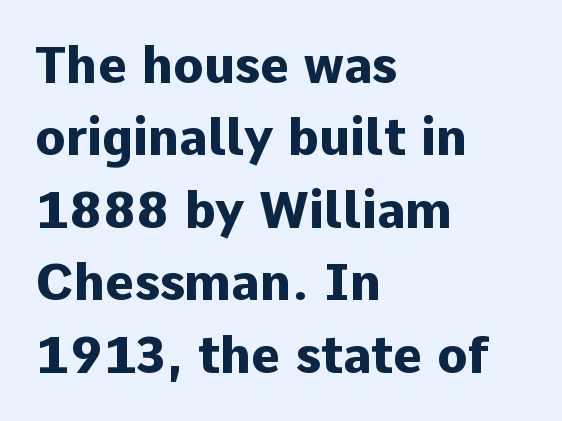
The image shows 50 px heavy sans-serif type, upright; set left-aligned, normal line spacing (1.45x), normal letter spacing, not underlined; low stroke contrast and a medium x-height.
